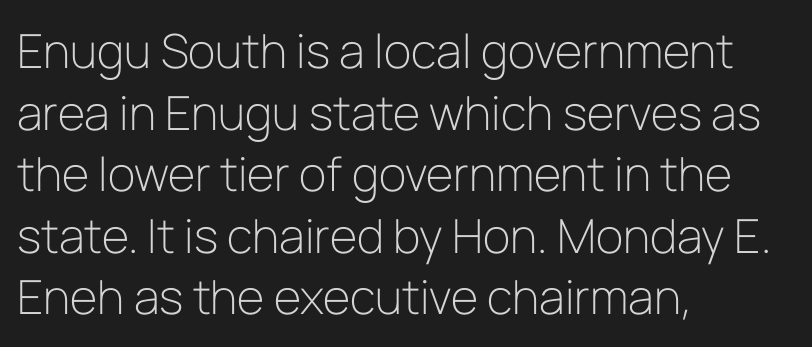
Q: Is the text bold? A: No.
Q: Is the text italic (slanted)? A: No, it is upright.
Q: Is the typeface a serif or a sans-serif typeface? A: Sans-serif.
Q: Is the text underlined? A: No.
Q: How is the paragraph aligned? A: Left-aligned.
Q: Is the spacing between letters normal or unusually wide? A: Normal.
Q: Is the spacing between lines tight, normal or loose? A: Normal.
Q: Width (condensed, normal, or wide)? A: Normal.
Q: Stroke contrast? A: Low.
Q: x-height? A: Medium.
Q: Monospaced? A: No.
